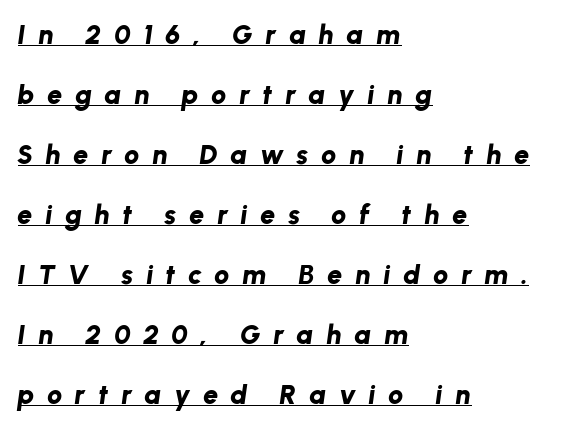
Does the leading feel generous? Absolutely, it's lavish. Compared with a centered layout, this one pins lines to the left instead. A continuous stroke trails under the words, as in a hyperlink. Strokes here are thick enough to call this a true bold.
